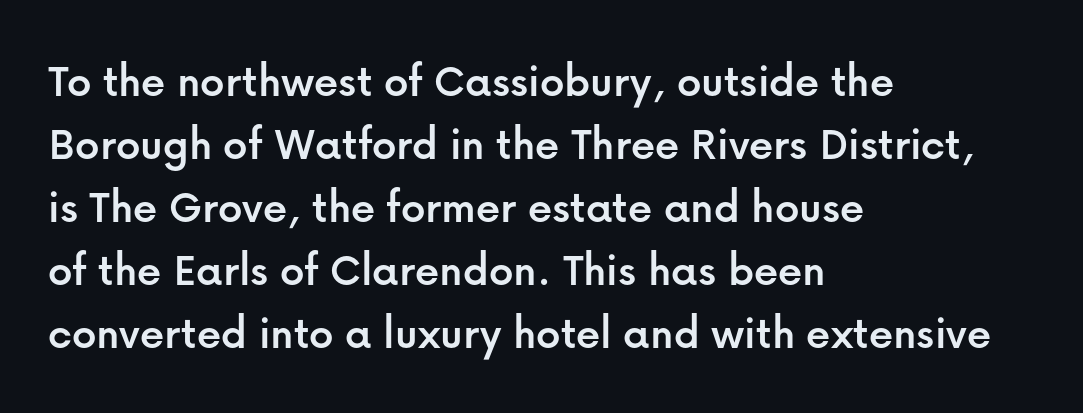
The image shows 48 px sans-serif type, upright; set left-aligned, normal line spacing (1.31x), normal letter spacing, not underlined; low stroke contrast and a medium x-height.
